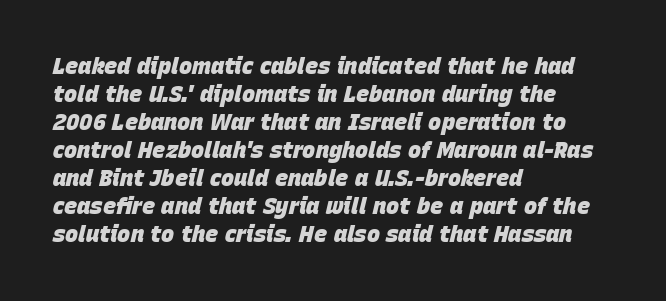
The image shows 22 px bold type, italic (leaning right); set left-aligned, normal line spacing (1.27x), normal letter spacing, not underlined.
